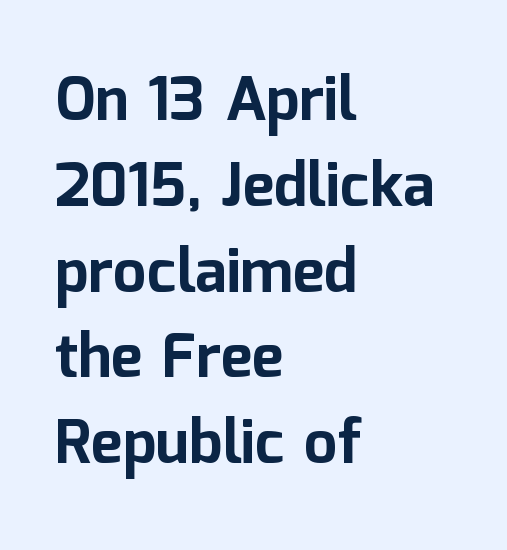
{"serif": "no", "italic": "no", "bold": "yes", "weight": "bold", "width": "normal", "stroke_contrast": "low", "x_height": "medium", "monospaced": "no", "underline": "no", "align": "left", "line_spacing": "normal", "line_spacing_ratio": 1.43, "letter_spacing": "normal", "letter_spacing_em": 0.0, "glyph_px": 60}
